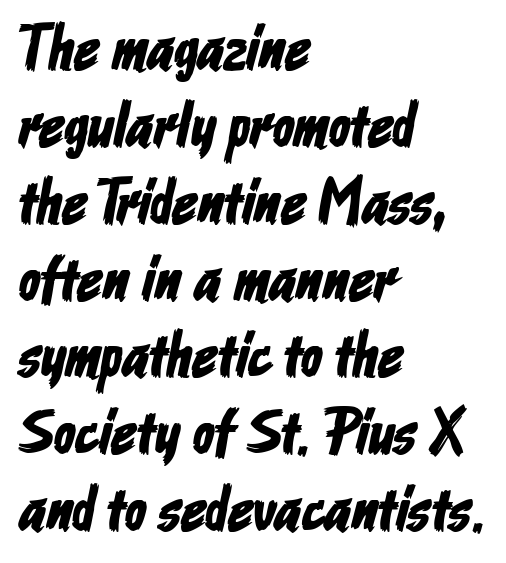
The image shows 63 px condensed sans-serif type; set left-aligned, line spacing 1.22x, normal letter spacing, not underlined; low stroke contrast and a medium x-height.
